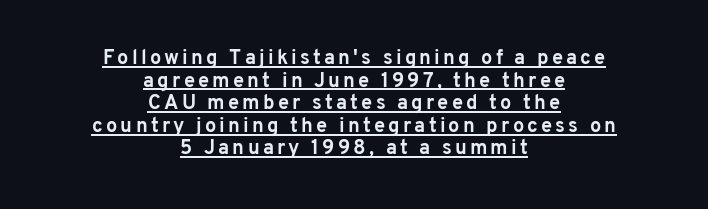
Q: Is the text bold? A: Yes.
Q: Is the text italic (slanted)? A: No, it is upright.
Q: Is the text underlined? A: Yes.
Q: How is the paragraph aligned? A: Centered.
Q: Is the spacing between lines tight, normal or loose? A: Tight.
